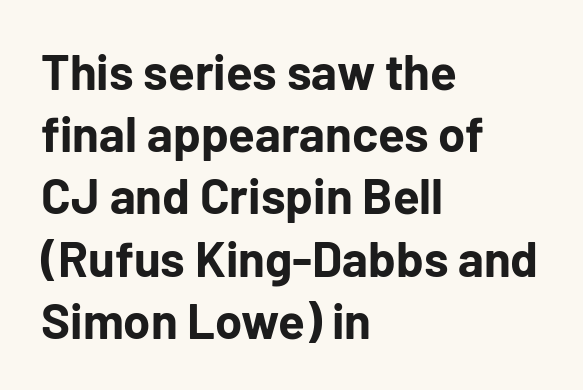
Stroke terminals: plain, sans-serif. Where is the straight margin? On the left. I'd describe the lettering as bold — thick and assertive. Summary of vertical rhythm: regular, with standard interline spacing.
